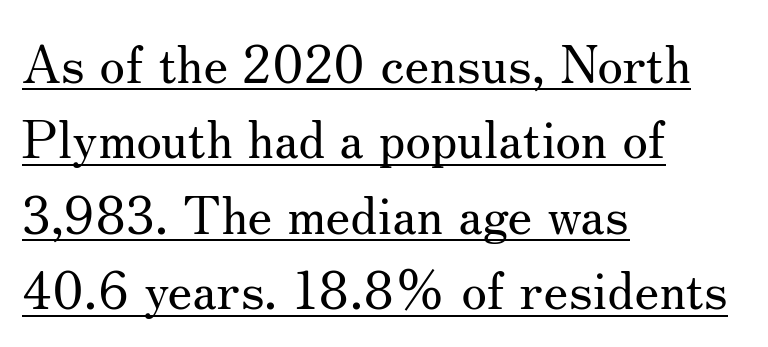
Q: Is the text bold? A: No.
Q: Is the text italic (slanted)? A: No, it is upright.
Q: Is the typeface a serif or a sans-serif typeface? A: Serif.
Q: Is the text underlined? A: Yes.
Q: How is the paragraph aligned? A: Left-aligned.
Q: Is the spacing between letters normal or unusually wide? A: Normal.
Q: Is the spacing between lines tight, normal or loose? A: Normal.
Q: Width (condensed, normal, or wide)? A: Normal.
Q: Stroke contrast? A: Medium.
Q: x-height? A: Small.
Q: Monospaced? A: No.
